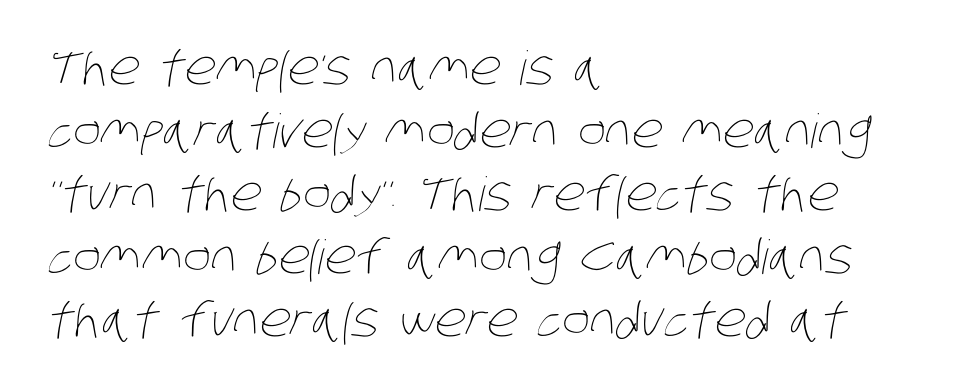
Q: Is the text bold? A: No.
Q: Is the text underlined? A: No.
Q: How is the paragraph aligned? A: Left-aligned.
Q: Is the spacing between letters normal or unusually wide? A: Normal.
Q: Is the spacing between lines tight, normal or loose? A: Normal.
Q: Width (condensed, normal, or wide)? A: Condensed.
Q: Stroke contrast? A: Low.
Q: x-height? A: Large.
Q: Monospaced? A: No.
